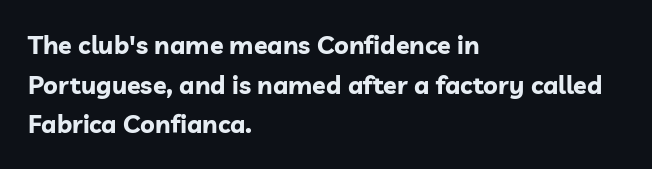
{"italic": "no", "bold": "yes", "underline": "no", "align": "left", "line_spacing": "normal", "line_spacing_ratio": 1.59, "letter_spacing": "normal", "letter_spacing_em": 0.0, "glyph_px": 25}
